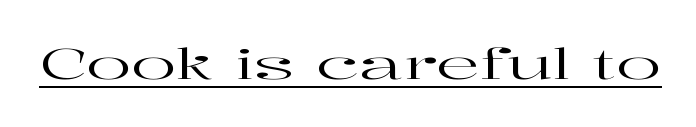
Q: Is the text italic (slanted)? A: No, it is upright.
Q: Is the typeface a serif or a sans-serif typeface? A: Serif.
Q: Is the text underlined? A: Yes.
Q: Is the spacing between letters normal or unusually wide? A: Normal.
Q: Width (condensed, normal, or wide)? A: Wide.
Q: Stroke contrast? A: High.
Q: x-height? A: Medium.
Q: Monospaced? A: No.
